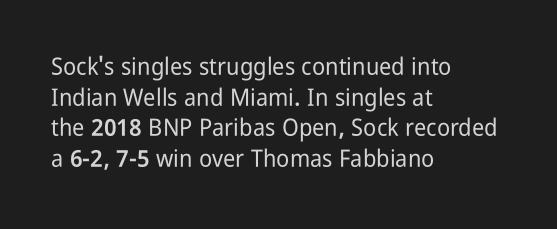
The image shows 24 px text type, upright; set left-aligned, normal line spacing (1.28x), normal letter spacing, not underlined.
